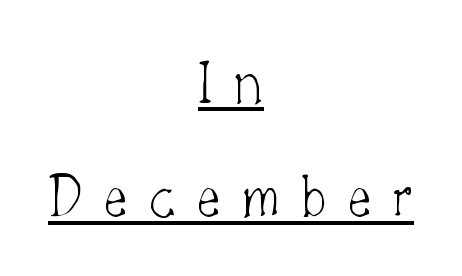
Characters follow at a spacing far wider than the type designer built in. Where is the straight margin? There isn't one; the lines are centered. A typesetter would mark this as roman, not italic. Somebody hit Ctrl+U on this one — the words are underlined. Stems and bowls with no extra thickness — not bold.
